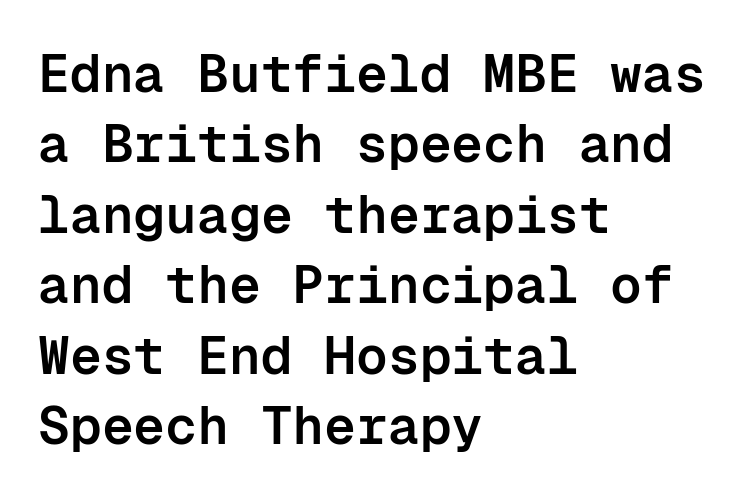
The image shows 53 px semibold sans-serif type, upright, monospaced; set left-aligned, normal line spacing (1.33x), normal letter spacing, not underlined; low stroke contrast and a medium x-height.
